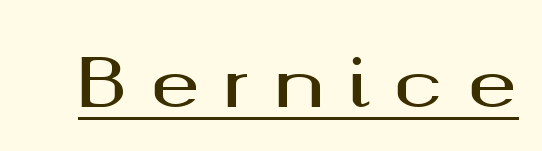
The image shows 66 px wide sans-serif type, upright; set unusually wide letter spacing (+0.36 em), underlined; medium stroke contrast and a medium x-height.
